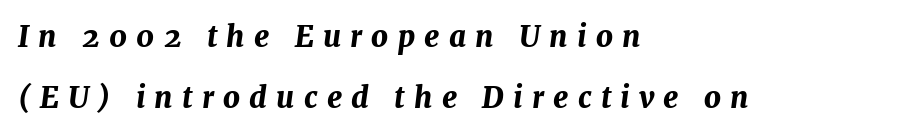
{"italic": "yes", "lean": "right", "slant_degrees": 7, "bold": "yes", "weight": "bold", "width": "normal", "stroke_contrast": "medium", "x_height": "medium", "monospaced": "no", "underline": "no", "align": "left", "line_spacing": "loose", "line_spacing_ratio": 2.12, "letter_spacing": "wide", "letter_spacing_em": 0.32, "glyph_px": 29}
